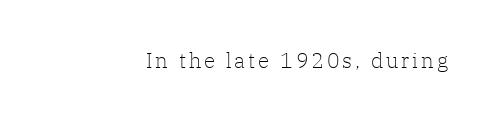
{"italic": "no", "bold": "no", "underline": "no", "glyph_px": 21}
